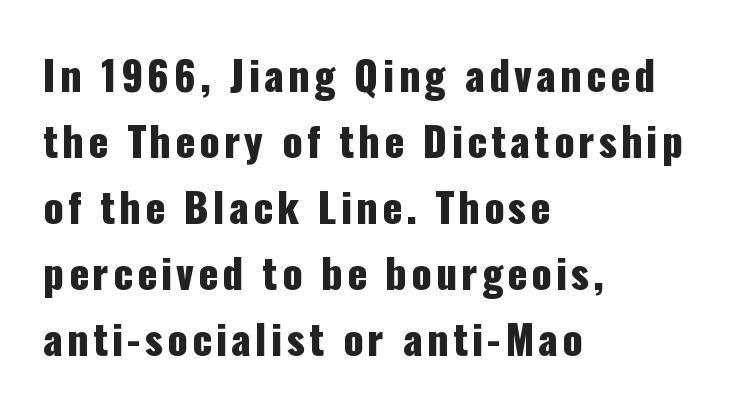
Q: Is the text italic (slanted)? A: No, it is upright.
Q: Is the typeface a serif or a sans-serif typeface? A: Sans-serif.
Q: Is the text underlined? A: No.
Q: How is the paragraph aligned? A: Left-aligned.
Q: Is the spacing between lines tight, normal or loose? A: Normal.
Q: Width (condensed, normal, or wide)? A: Condensed.
Q: Stroke contrast? A: Low.
Q: x-height? A: Medium.
Q: Monospaced? A: No.
